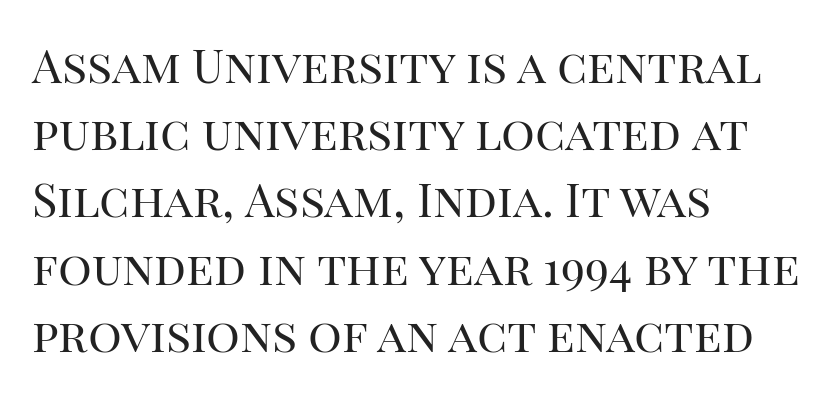
Successive baselines arrive at the customary interval. The line texture is even and compact thanks to regular tracking. Proportional: the letters do not fall into vertical columns. Vertical stems look standard width or narrower in stroke. The passage shown is not underscored anywhere. Note: serifs present on the glyphs.
